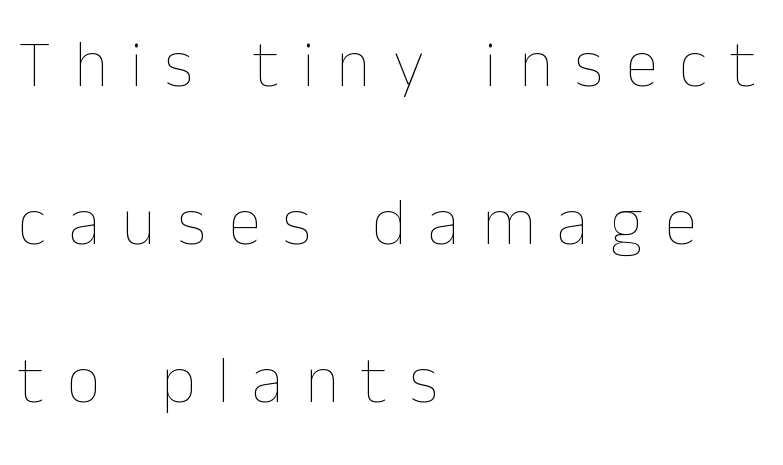
The image shows 67 px thin type, upright; set left-aligned, loose line spacing (2.36x), unusually wide letter spacing (+0.33 em), not underlined; low stroke contrast and a medium x-height.
